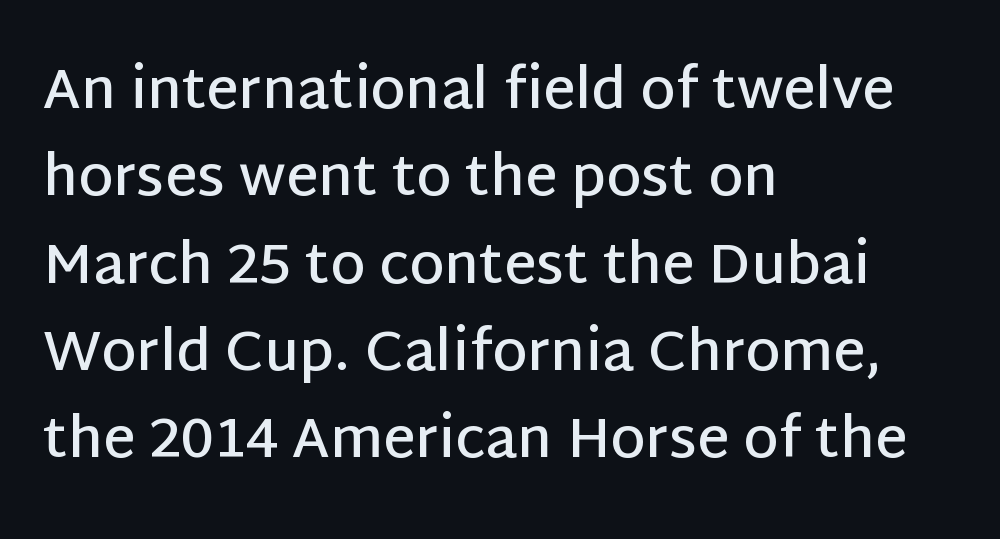
Italic: no, the glyphs are upright roman. The gaps between neighbouring characters are ordinary and unremarkable. The text was rendered using a sans face with plain stroke endings. Layout note: lines flush left. Glance below the letters and you will spot only blank space.
